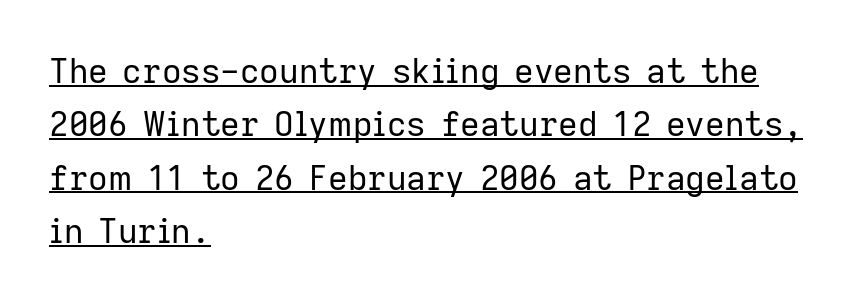
You can tell from the bare stems that sans-serif type was used. There is no visible air inserted between adjacent glyphs. The passage shown is typed in a proportional face where columns would drift. Tall strokes in this sample are plumb rather than angled. The typesetter chose a ragged-right arrangement here.
